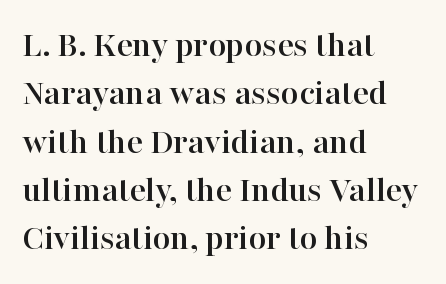
{"serif": "yes", "italic": "no", "width": "normal", "stroke_contrast": "high", "x_height": "medium", "monospaced": "no", "underline": "no", "align": "left", "line_spacing": "normal", "line_spacing_ratio": 1.27, "letter_spacing": "normal", "letter_spacing_em": 0.0, "glyph_px": 38}
